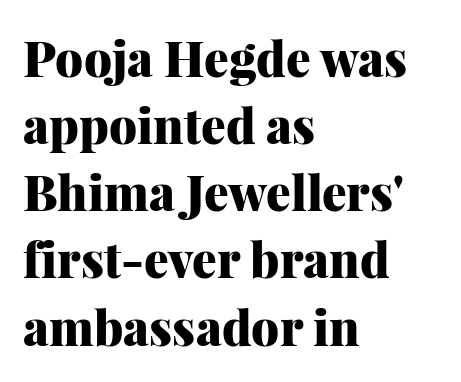
Q: Is the text bold? A: Yes.
Q: Is the text italic (slanted)? A: No, it is upright.
Q: Is the typeface a serif or a sans-serif typeface? A: Serif.
Q: Is the text underlined? A: No.
Q: How is the paragraph aligned? A: Left-aligned.
Q: Is the spacing between letters normal or unusually wide? A: Normal.
Q: Is the spacing between lines tight, normal or loose? A: Normal.
Q: Width (condensed, normal, or wide)? A: Normal.
Q: Stroke contrast? A: Medium.
Q: x-height? A: Medium.
Q: Monospaced? A: No.
